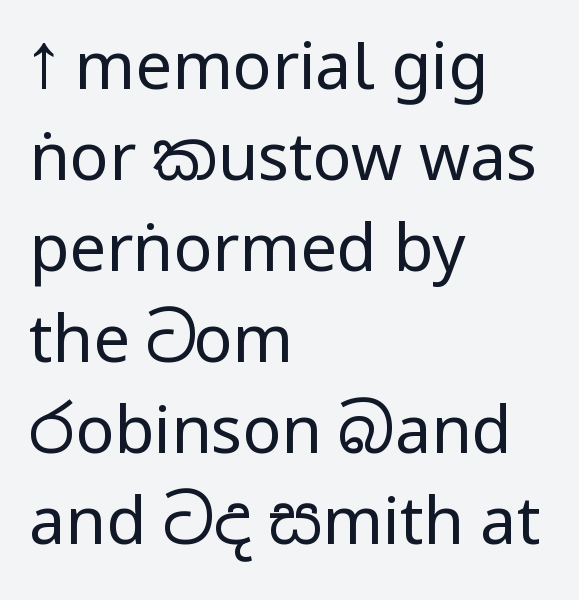
Q: Is the text bold? A: No.
Q: Is the text italic (slanted)? A: No, it is upright.
Q: Is the typeface a serif or a sans-serif typeface? A: Sans-serif.
Q: Is the text underlined? A: No.
Q: How is the paragraph aligned? A: Left-aligned.
Q: Is the spacing between letters normal or unusually wide? A: Normal.
Q: Is the spacing between lines tight, normal or loose? A: Normal.
Q: Width (condensed, normal, or wide)? A: Condensed.
Q: Stroke contrast? A: Low.
